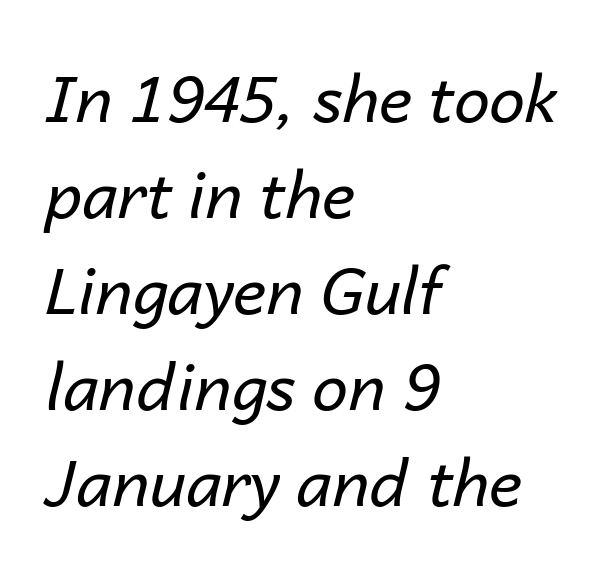
{"italic": "yes", "lean": "right", "slant_degrees": 14, "bold": "no", "weight": "regular", "width": "normal", "stroke_contrast": "low", "x_height": "medium", "monospaced": "no", "underline": "no", "align": "left", "line_spacing": "normal", "line_spacing_ratio": 1.5, "letter_spacing": "normal", "letter_spacing_em": 0.0, "glyph_px": 64}
